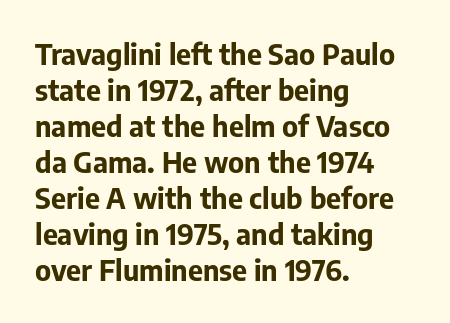
Heavy, bold letterforms. The typography opts for an upright posture over an oblique one. Words float on clear page, feet unadorned. Nope, no serifs anywhere on these letters. The tracking reads as untouched default to a designer's eye.
